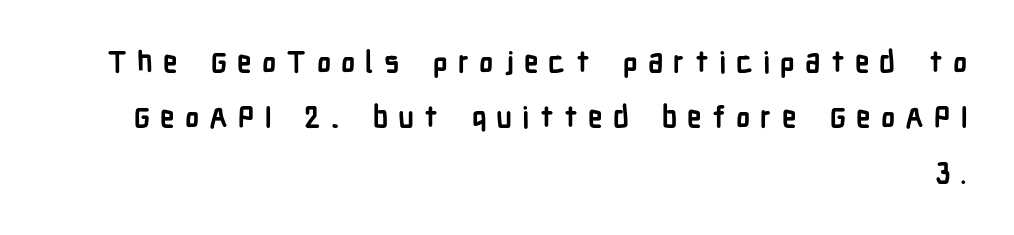
It's the straight-up-and-down kind of type. Every row of glyphs terminates at an identical x-position on the right. The vertical gap from one line to the next is large. Type without underlining. Each word looks stretched out because of the extra space between its letters. Note: no serifs on the glyphs.
